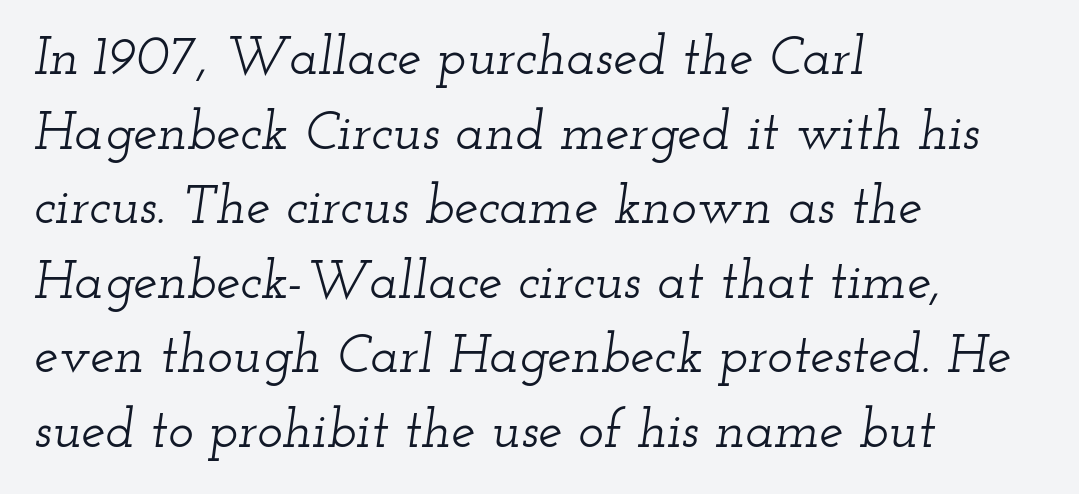
The image shows 54 px wide serif type, italic (leaning right); set left-aligned, normal line spacing (1.38x), normal letter spacing, not underlined; low stroke contrast and a small x-height.
